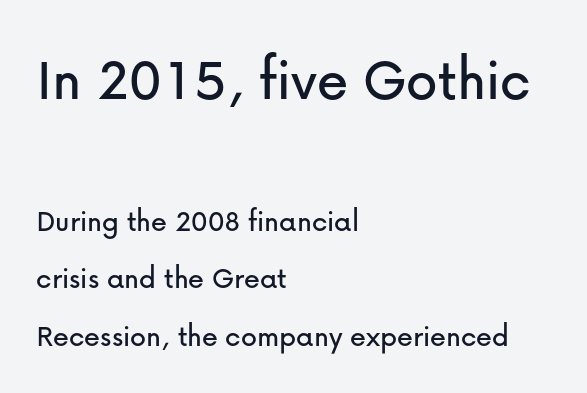
The image shows 63 px sans-serif type, upright; set left-aligned, line spacing 1.79x, normal letter spacing, not underlined; the first (top) block is 1.97x larger; low stroke contrast and a medium x-height.
